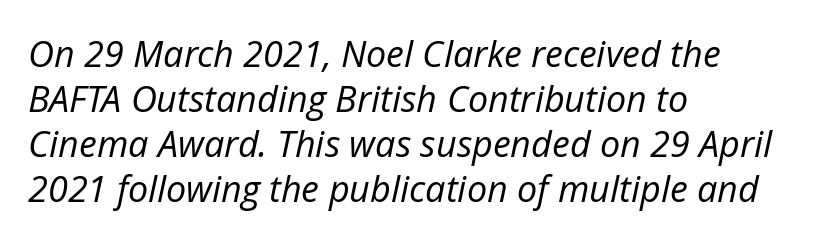
Q: Is the text bold? A: No.
Q: Is the text italic (slanted)? A: Yes, it leans right by about 12 degrees.
Q: Is the text underlined? A: No.
Q: How is the paragraph aligned? A: Left-aligned.
Q: Is the spacing between letters normal or unusually wide? A: Normal.
Q: Is the spacing between lines tight, normal or loose? A: Normal.
Q: Width (condensed, normal, or wide)? A: Normal.
Q: Stroke contrast? A: Low.
Q: x-height? A: Medium.
Q: Monospaced? A: No.
